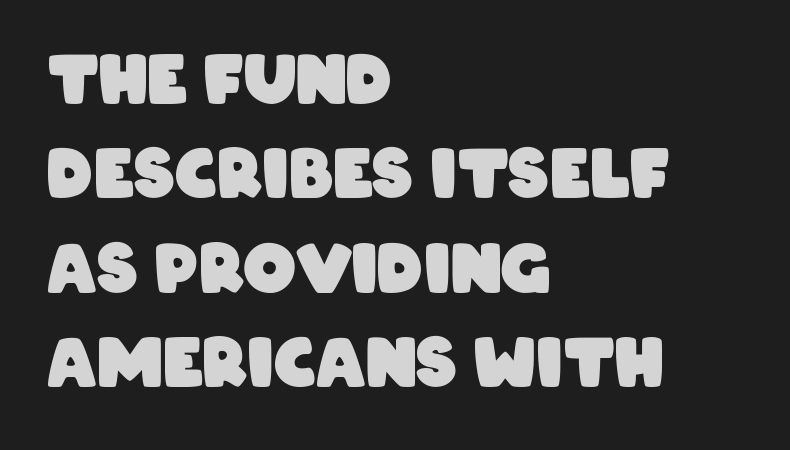
The image shows 66 px heavy, condensed sans-serif type; set left-aligned, normal line spacing (1.43x), normal letter spacing, not underlined; low stroke contrast and a large x-height.
